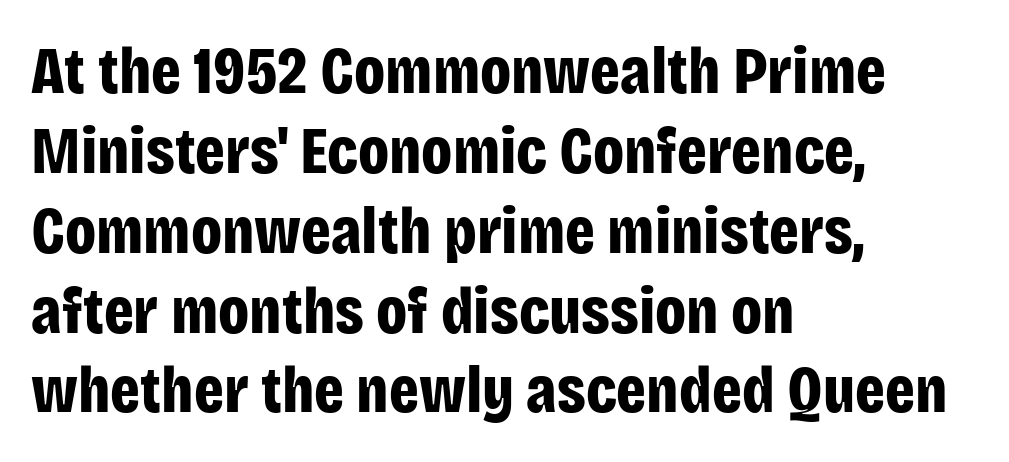
The image shows 66 px bold, condensed sans-serif type, upright; set left-aligned, line spacing 1.21x, normal letter spacing, not underlined; low stroke contrast and a large x-height.
